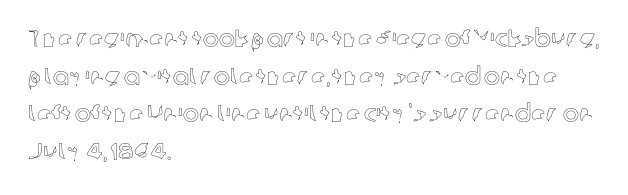
{"italic": "no", "underline": "no", "align": "left", "line_spacing": "normal", "line_spacing_ratio": 1.57, "letter_spacing": "normal", "letter_spacing_em": 0.0, "glyph_px": 24}
